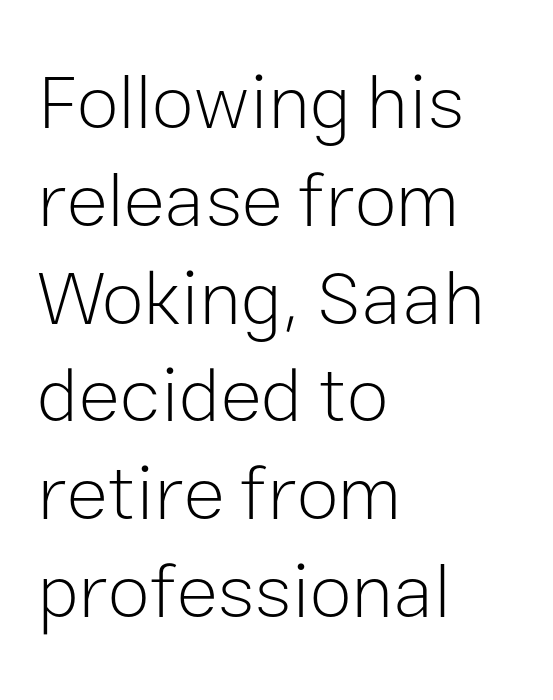
A bare baseline throughout the passage. Regarding serifs, this sample does without them. Counters stay open thanks to moderate or lighter strokes. Leftover space on each line is placed entirely after the last word. Every character sits straight up, as roman type does. Varying glyph widths throughout — classic text-font behaviour.
